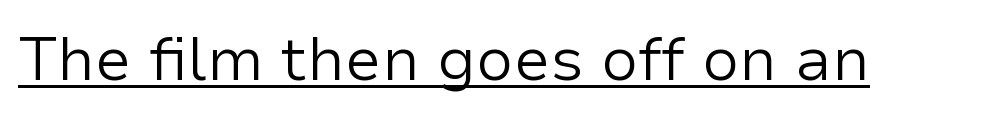
The image shows 61 px regular-weight sans-serif type, upright; set normal letter spacing, underlined; low stroke contrast and a medium x-height.
